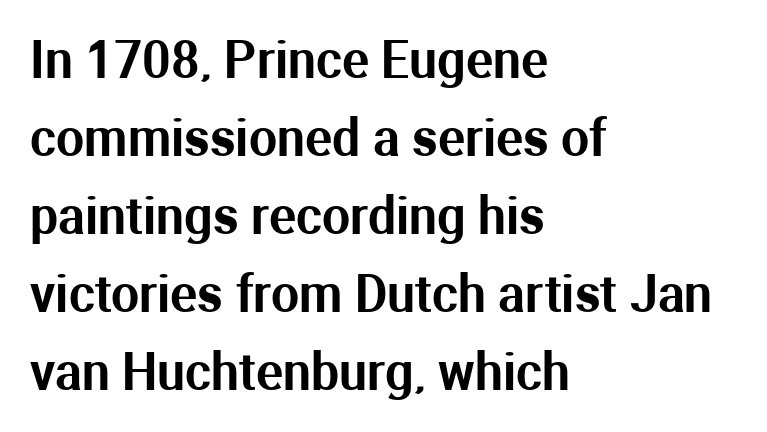
Q: Is the text italic (slanted)? A: No, it is upright.
Q: Is the typeface a serif or a sans-serif typeface? A: Sans-serif.
Q: Is the text underlined? A: No.
Q: How is the paragraph aligned? A: Left-aligned.
Q: Is the spacing between letters normal or unusually wide? A: Normal.
Q: Is the spacing between lines tight, normal or loose? A: Normal.
Q: Width (condensed, normal, or wide)? A: Normal.
Q: Stroke contrast? A: Medium.
Q: x-height? A: Medium.
Q: Monospaced? A: No.
